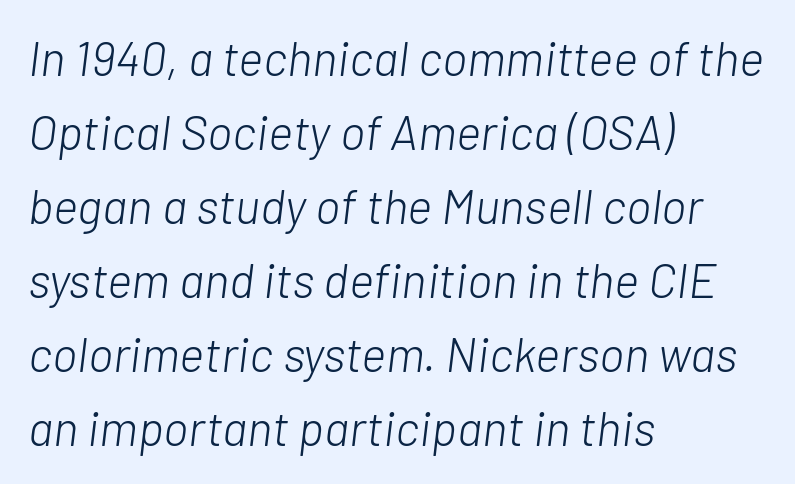
Q: Is the text bold? A: No.
Q: Is the text italic (slanted)? A: Yes, it leans right by about 7 degrees.
Q: Is the text underlined? A: No.
Q: How is the paragraph aligned? A: Left-aligned.
Q: Is the spacing between letters normal or unusually wide? A: Normal.
Q: Is the spacing between lines tight, normal or loose? A: Normal.
Q: Width (condensed, normal, or wide)? A: Normal.
Q: Stroke contrast? A: Low.
Q: x-height? A: Medium.
Q: Monospaced? A: No.
